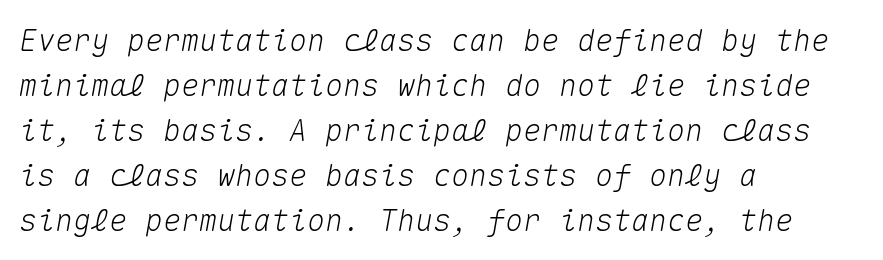
The image shows 30 px text type, italic (leaning right), monospaced; set left-aligned, normal line spacing (1.5x), normal letter spacing, not underlined; medium stroke contrast and a medium x-height.
